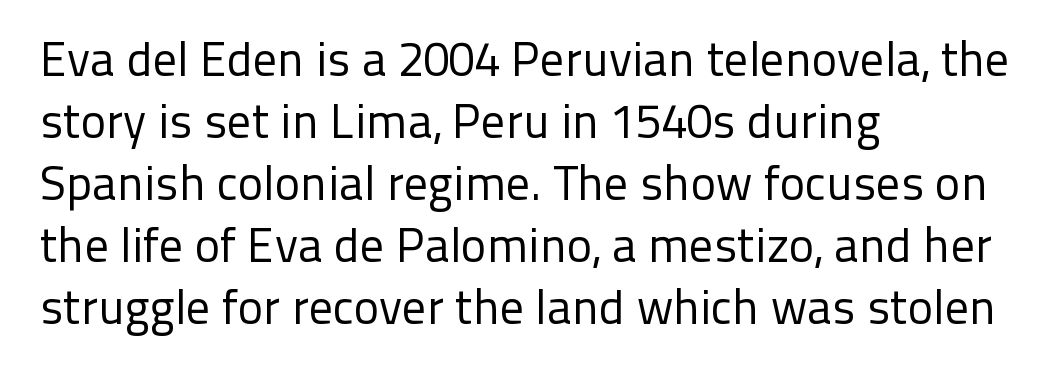
Posture: upright roman. These lines are rendered in a variable-pitch font. The passage shown has conventional tracking throughout. The typeface has the unassuming heft of standard copy or less. Which margin do the lines hug? The left one — the right edge is uneven.
